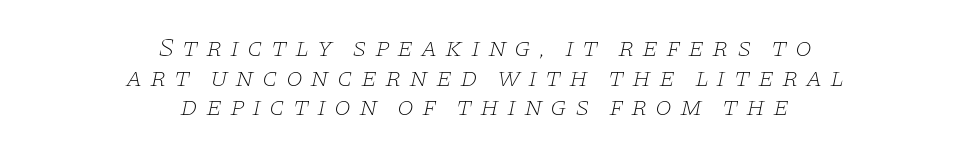
{"italic": "yes", "lean": "right", "slant_degrees": 11, "bold": "no", "underline": "no", "align": "center", "line_spacing": "tight", "line_spacing_ratio": 1.1, "letter_spacing": "wide", "letter_spacing_em": 0.28, "glyph_px": 27}
